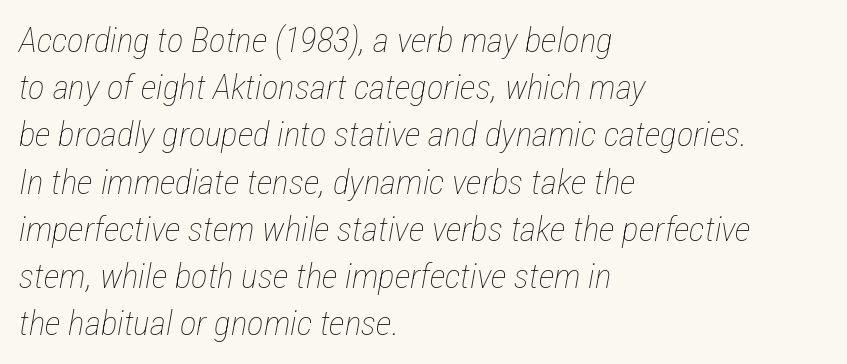
Q: Is the text bold? A: No.
Q: Is the text italic (slanted)? A: Yes, it leans right by about 12 degrees.
Q: Is the text underlined? A: No.
Q: How is the paragraph aligned? A: Left-aligned.
Q: Is the spacing between letters normal or unusually wide? A: Normal.
Q: Is the spacing between lines tight, normal or loose? A: Normal.
Q: Width (condensed, normal, or wide)? A: Condensed.
Q: Stroke contrast? A: Low.
Q: x-height? A: Medium.
Q: Monospaced? A: No.
